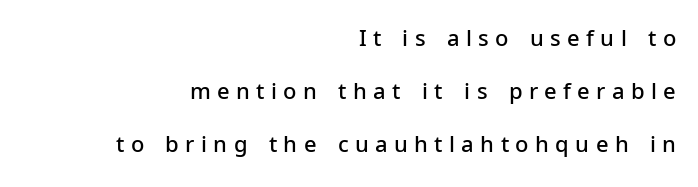
Has an underline been added? It has not. The characters look somewhat weighty, a semibold short of true bold. Ordinary non-slanted type is in use. Tracking here is generous; glyphs stand well apart from one another.
